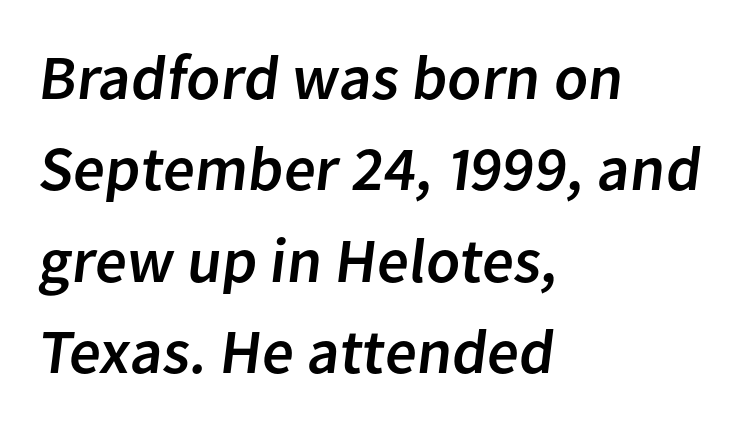
{"serif": "no", "width": "normal", "stroke_contrast": "low", "x_height": "medium", "monospaced": "no", "underline": "no", "align": "left", "line_spacing": "normal", "line_spacing_ratio": 1.45, "letter_spacing": "normal", "letter_spacing_em": 0.0, "glyph_px": 63}
